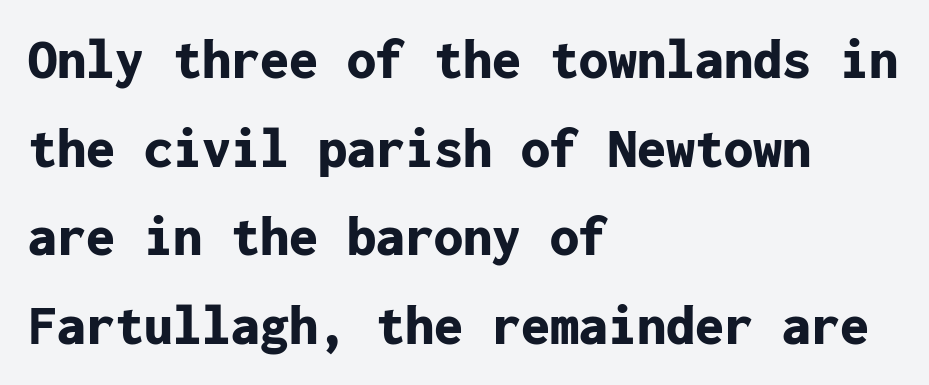
Line starts are locked; line ends wander. Observe the ordinary spacing: letters are neighbours, not strangers. Quick note: underline off. This is heavy type, rendered in bold. The face used here is monospaced, like something from a code editor.
